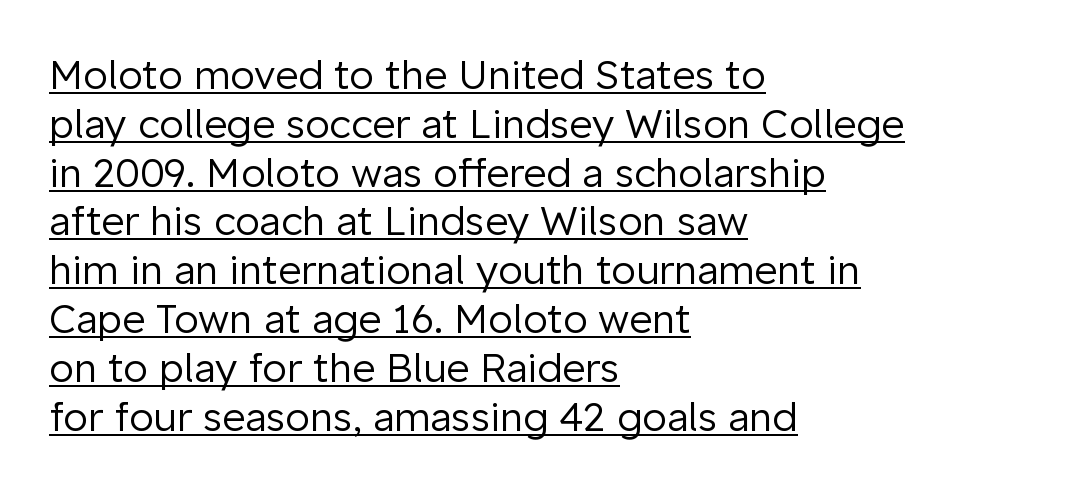
Q: Is the text bold? A: No.
Q: Is the text italic (slanted)? A: No, it is upright.
Q: Is the typeface a serif or a sans-serif typeface? A: Sans-serif.
Q: Is the text underlined? A: Yes.
Q: How is the paragraph aligned? A: Left-aligned.
Q: Is the spacing between letters normal or unusually wide? A: Normal.
Q: Width (condensed, normal, or wide)? A: Normal.
Q: Stroke contrast? A: Low.
Q: x-height? A: Medium.
Q: Monospaced? A: No.
